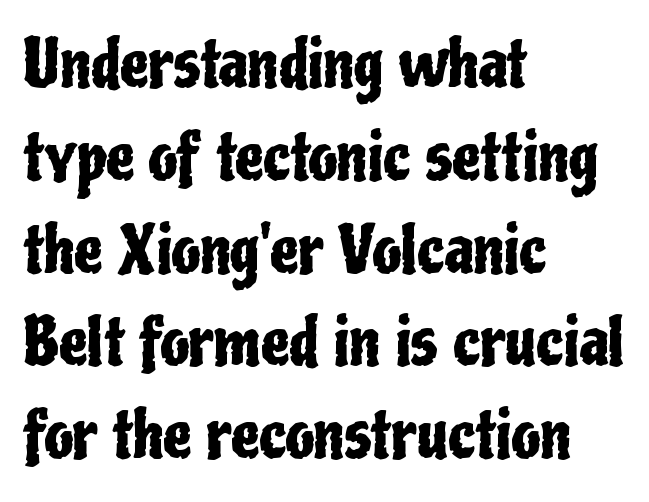
The image shows 64 px condensed sans-serif type, upright; set left-aligned, normal line spacing (1.45x), normal letter spacing, not underlined; low stroke contrast and a medium x-height.
